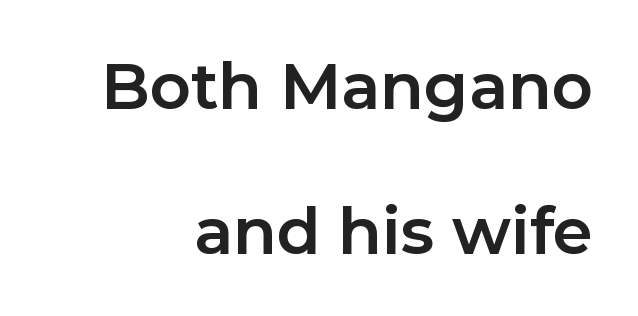
Q: Is the text bold? A: Yes.
Q: Is the text italic (slanted)? A: No, it is upright.
Q: Is the typeface a serif or a sans-serif typeface? A: Sans-serif.
Q: Is the text underlined? A: No.
Q: How is the paragraph aligned? A: Right-aligned.
Q: Is the spacing between letters normal or unusually wide? A: Normal.
Q: Is the spacing between lines tight, normal or loose? A: Loose.
Q: Width (condensed, normal, or wide)? A: Normal.
Q: Stroke contrast? A: Low.
Q: x-height? A: Medium.
Q: Monospaced? A: No.
